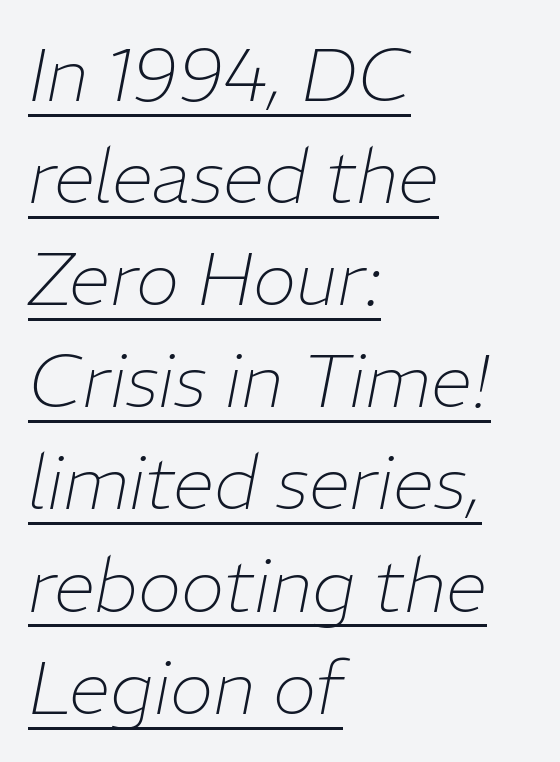
Do the characters align in a grid? No, the font is proportional. Rendered with sloped, italic letterforms. The block of text has a typical density, with ordinary space between rows. The ragged edge is on the right, which tells us the setting is flush left.
